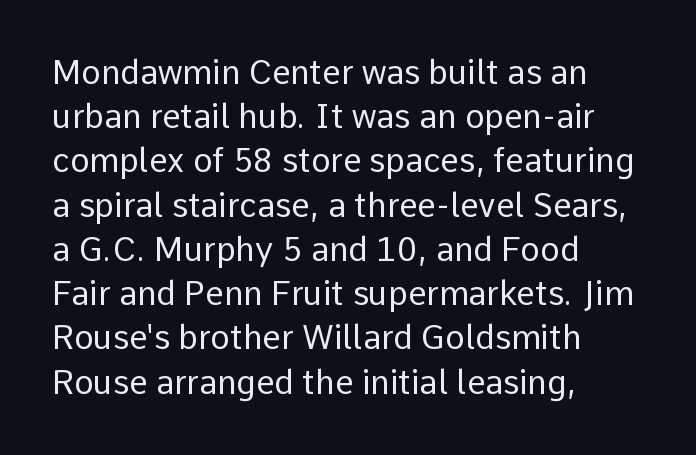
The image shows 33 px regular-weight sans-serif type, upright; set left-aligned, normal line spacing (1.34x), normal letter spacing, not underlined; low stroke contrast and a medium x-height.
